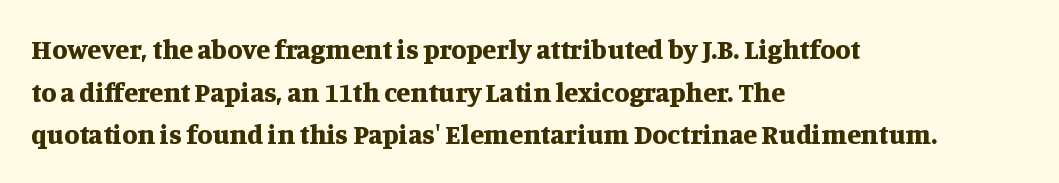
The image shows 28 px bold serif type, upright; set left-aligned, normal line spacing (1.52x), normal letter spacing, not underlined; medium stroke contrast and a large x-height.
